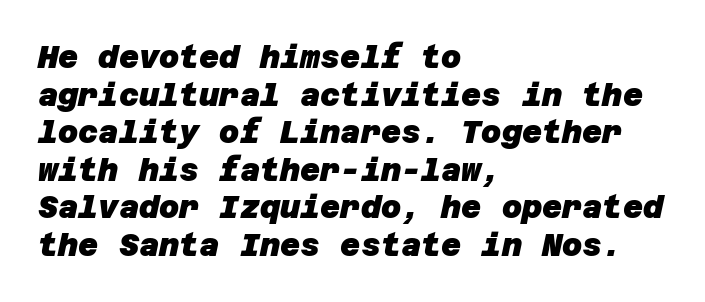
The image shows 31 px heavy sans-serif type; set left-aligned, line spacing 1.21x, normal letter spacing, not underlined; low stroke contrast and a large x-height.
